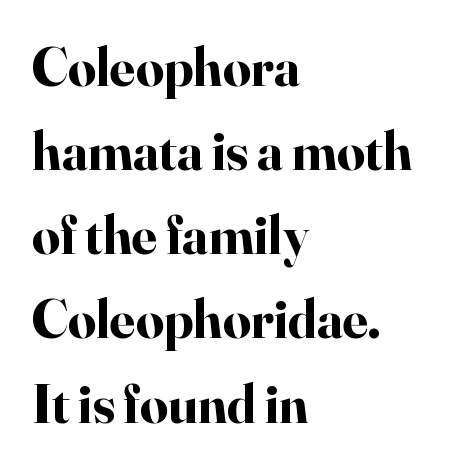
{"serif": "yes", "italic": "no", "bold": "yes", "weight": "bold", "width": "normal", "stroke_contrast": "high", "x_height": "small", "monospaced": "no", "underline": "no", "align": "left", "line_spacing": "normal", "line_spacing_ratio": 1.53, "letter_spacing": "normal", "letter_spacing_em": 0.0, "glyph_px": 55}
